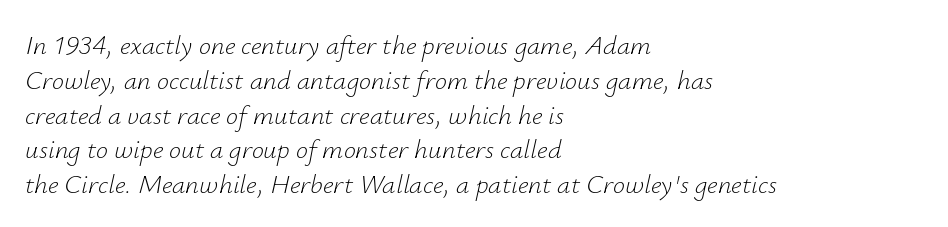
Characters are canted at an angle relative to the baseline's perpendicular. The lines in this sample share a left origin and differ only in where they stop. The letterforms sit shoulder to shoulder at normal distance. The weight would be labelled regular, book, light, or lighter still.
